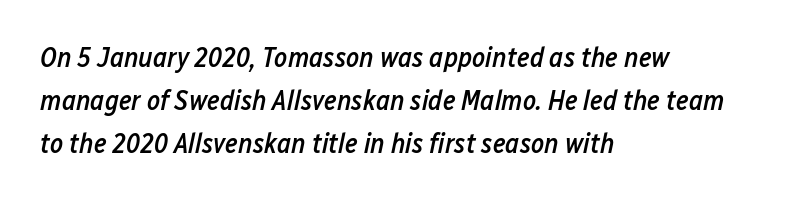
The foot of each line stays bare and open. These lines sit exactly where default settings would place them. The rendering uses a semibold face; strokes are thickened but not to full bold. A classic flush-left, rag-right setting is used for this passage.
